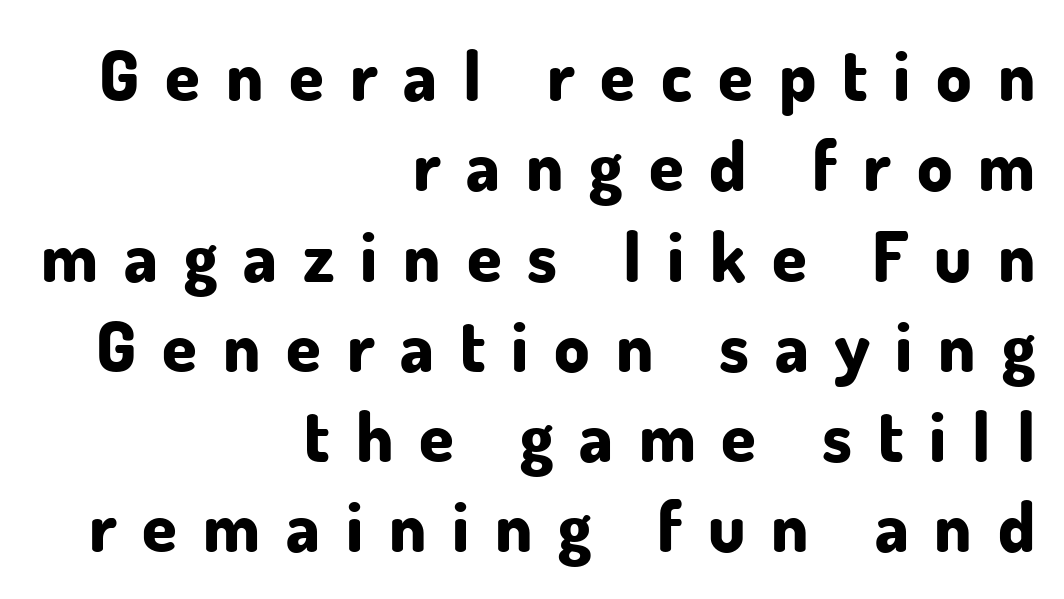
Words float on clear page, feet unadorned. You could not count columns in this text — the font is proportionally spaced. If you drew a line through each stem, it would be perfectly vertical. Every letter is thick-stroked: bold, no question.
